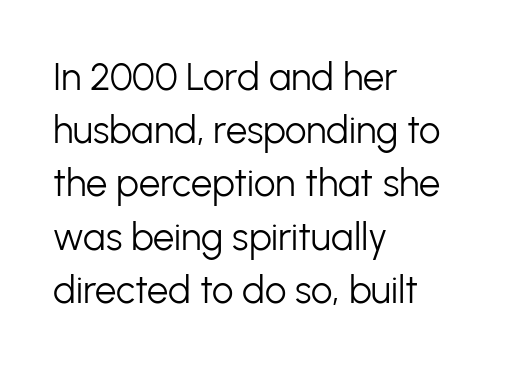
If you measured baseline to baseline, you'd find a middling distance. Is the block centered? No — it sits flush against the left margin. This rendering employs a face without finishing strokes, i.e., a sans-serif. The tracking reads as untouched default to a designer's eye. Has an underline been added? It has not. The rendering uses natural spacing where letterforms have individual widths.
